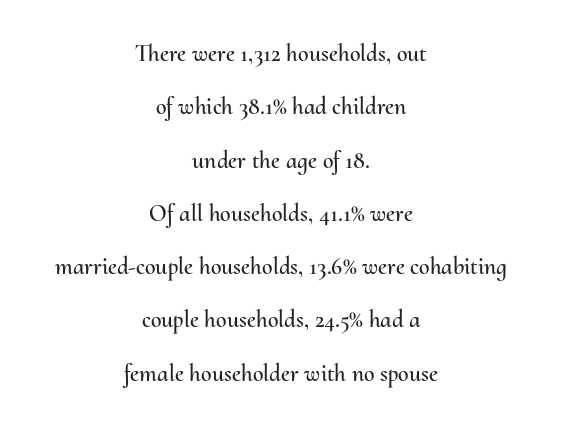
The rendering uses a large line-height, opening up the rows. Every row of glyphs is offset so its center matches the block's center. Every character sits straight up, as roman type does. The glyphs are unaccompanied by any horizontal stroke below them.
